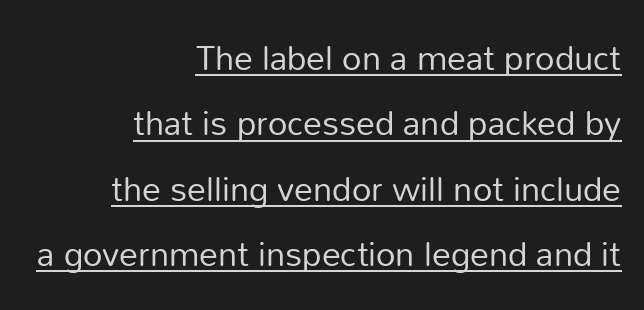
The image shows 34 px regular-weight sans-serif type, upright; set right-aligned, loose line spacing (1.92x), normal letter spacing, underlined; low stroke contrast and a medium x-height.
